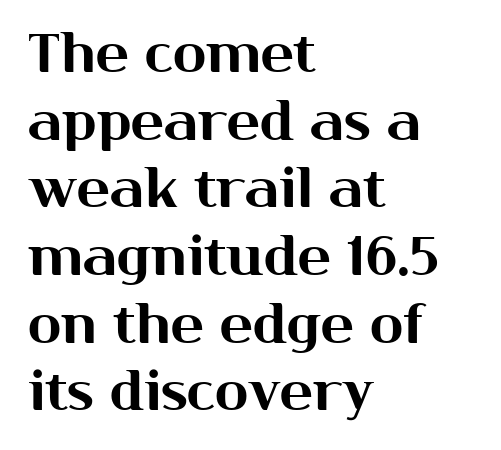
Words appear dense and cohesive because spacing is normal. Here the designer chose a conventional face with non-uniform glyph widths. Does the copy run flush right? No — it runs flush left. Nothing sits at the stroke ends, so this counts as sans-serif. When letters stand straight like this, we call the style roman or upright. Check the space under the baseline: it is left empty.
